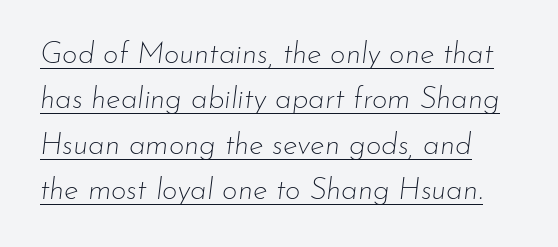
Q: Is the text bold? A: No.
Q: Is the text italic (slanted)? A: Yes, it leans right by about 7 degrees.
Q: Is the text underlined? A: Yes.
Q: Is the spacing between letters normal or unusually wide? A: Normal.
Q: Is the spacing between lines tight, normal or loose? A: Normal.
Q: Width (condensed, normal, or wide)? A: Normal.
Q: Stroke contrast? A: Low.
Q: x-height? A: Small.
Q: Monospaced? A: No.
